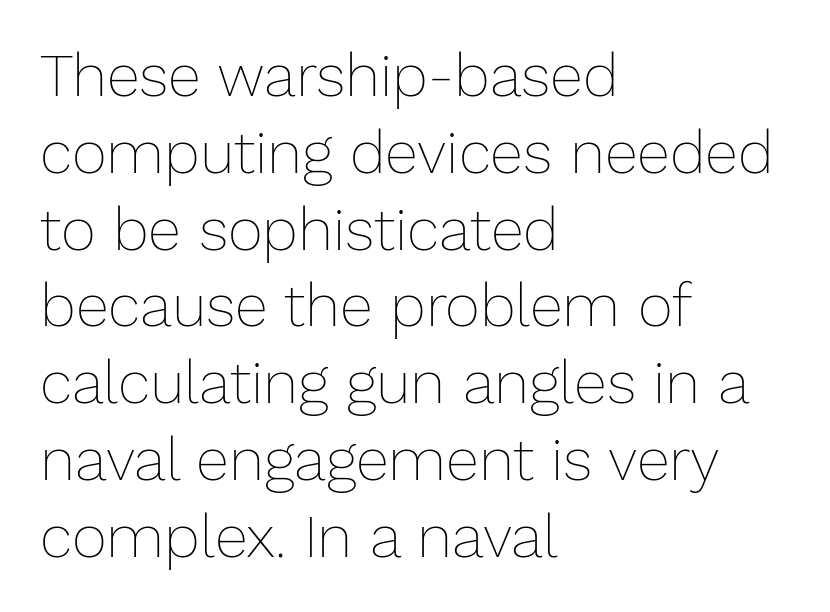
Summary of vertical rhythm: regular, with standard interline spacing. Stems here are at most as thick as an everyday book face. Is the block centered? No — it sits flush against the left margin. A typesetter would call this zero additional tracking.
